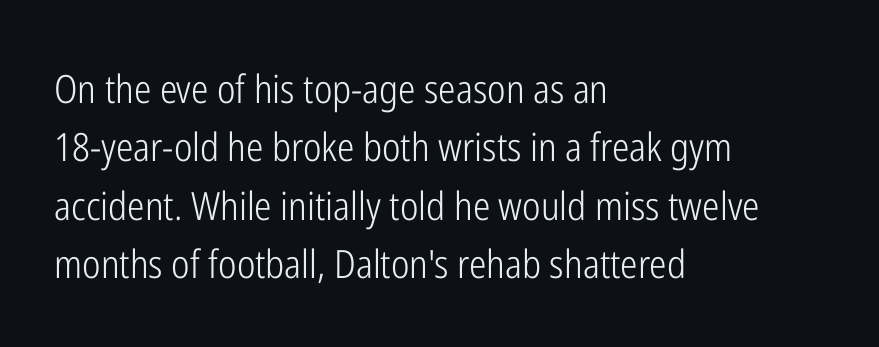
Do the characters align in a grid? No, the font is proportional. The face used here is rendered with its standard letterfit. Stems and bowls with no extra thickness — not bold. Casual observation: everything's shoved over to the left. Beneath every word, the page is bare.
